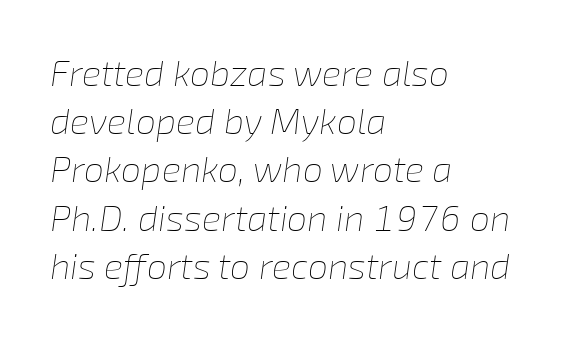
Q: Is the text bold? A: No.
Q: Is the text italic (slanted)? A: Yes, it leans right by about 8 degrees.
Q: Is the text underlined? A: No.
Q: How is the paragraph aligned? A: Left-aligned.
Q: Is the spacing between letters normal or unusually wide? A: Normal.
Q: Is the spacing between lines tight, normal or loose? A: Normal.
Q: Width (condensed, normal, or wide)? A: Normal.
Q: Stroke contrast? A: Low.
Q: x-height? A: Medium.
Q: Monospaced? A: No.
